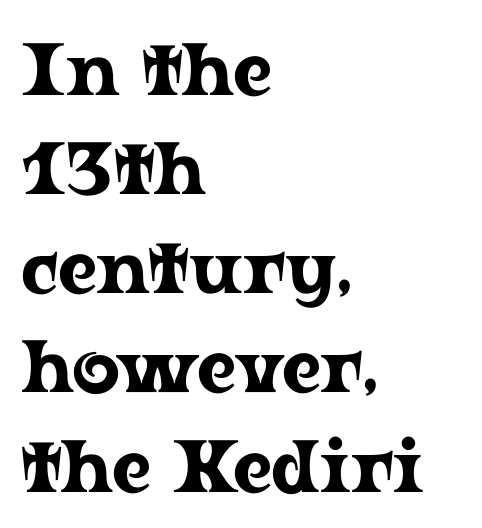
Q: Is the text italic (slanted)? A: No, it is upright.
Q: Is the typeface a serif or a sans-serif typeface? A: Serif.
Q: Is the text underlined? A: No.
Q: How is the paragraph aligned? A: Left-aligned.
Q: Is the spacing between letters normal or unusually wide? A: Normal.
Q: Is the spacing between lines tight, normal or loose? A: Normal.
Q: Width (condensed, normal, or wide)? A: Wide.
Q: Stroke contrast? A: Low.
Q: x-height? A: Medium.
Q: Monospaced? A: No.
